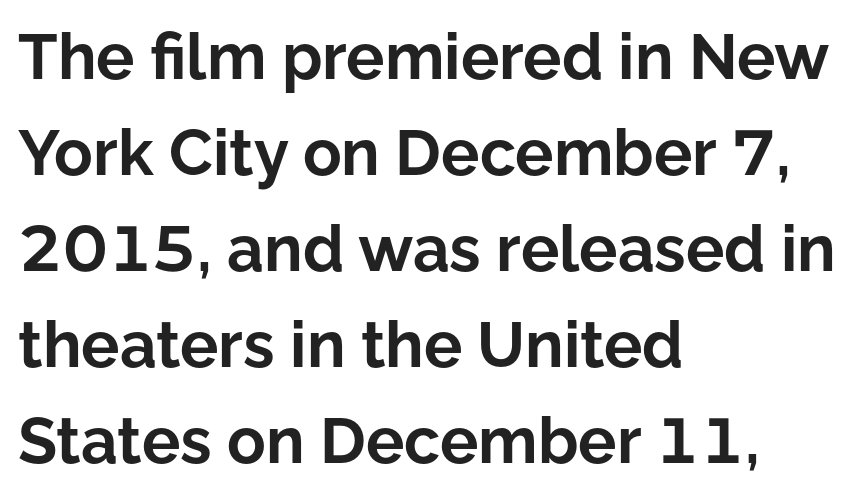
Q: Is the text bold? A: Yes.
Q: Is the text italic (slanted)? A: No, it is upright.
Q: Is the typeface a serif or a sans-serif typeface? A: Sans-serif.
Q: Is the text underlined? A: No.
Q: How is the paragraph aligned? A: Left-aligned.
Q: Is the spacing between letters normal or unusually wide? A: Normal.
Q: Is the spacing between lines tight, normal or loose? A: Normal.
Q: Width (condensed, normal, or wide)? A: Normal.
Q: Stroke contrast? A: Low.
Q: x-height? A: Medium.
Q: Monospaced? A: No.
